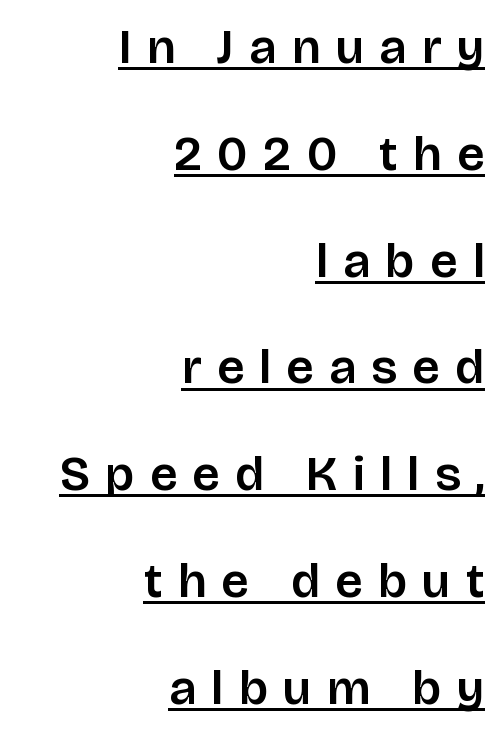
Tracking value appears strongly positive — letters spread wide. Think of a printed novel: that variable character pitch is what you see here. Stroke terminals: plain, sans-serif. The glyphs are accompanied by a horizontal stroke just below them.
